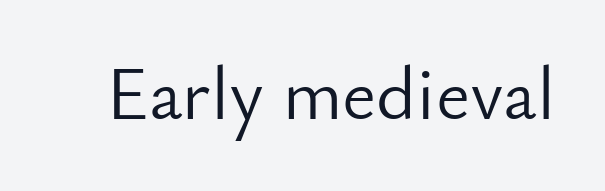
To sum up the face: it is a sans, with no serifs. Here the designer chose a conventional face with non-uniform glyph widths. Unbolded letterforms with no extra heft. Caption: standard tracking, unaltered. Unmarked baselines from the first word to the last. This sample uses an upright cut, with every glyph sitting square on the baseline.
